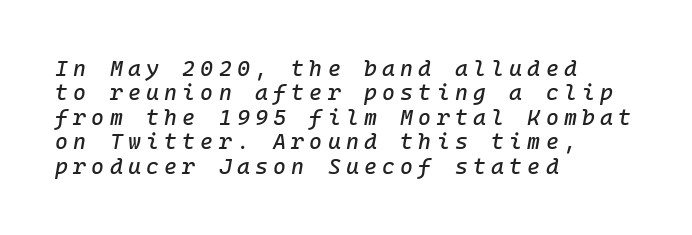
The image shows 22 px text type, italic (leaning right); set left-aligned, tight line spacing (1.11x), unusually wide letter spacing (+0.24 em), not underlined.
